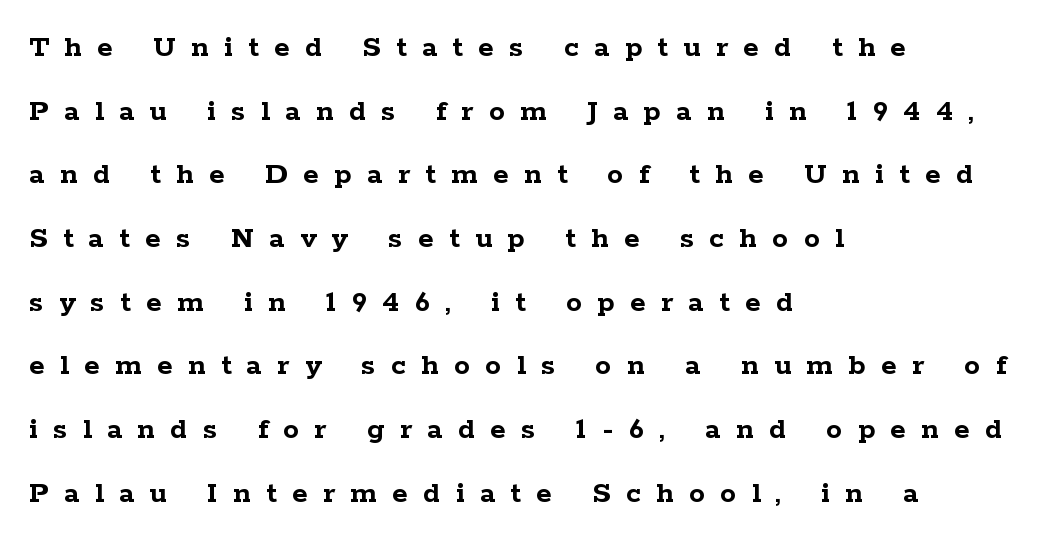
{"serif": "yes", "italic": "no", "bold": "yes", "weight": "semibold", "width": "wide", "stroke_contrast": "low", "x_height": "medium", "monospaced": "no", "underline": "no", "align": "left", "line_spacing": "loose", "line_spacing_ratio": 1.99, "letter_spacing": "wide", "letter_spacing_em": 0.48, "glyph_px": 32}
